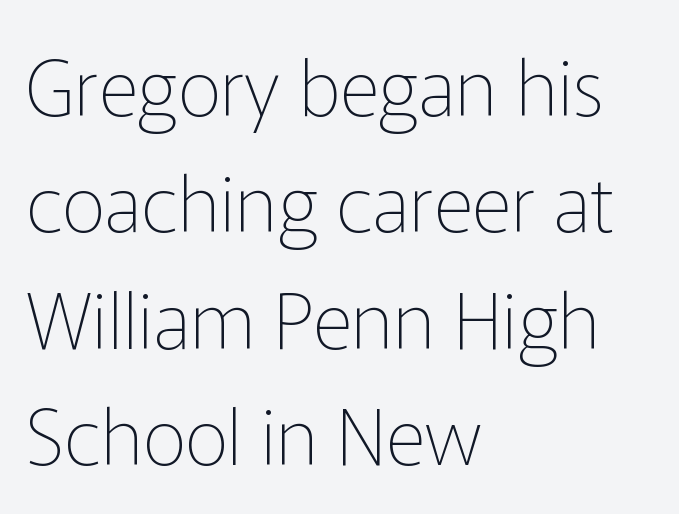
The image shows 77 px thin sans-serif type, upright; set left-aligned, normal line spacing (1.51x), normal letter spacing, not underlined; low stroke contrast and a medium x-height.
